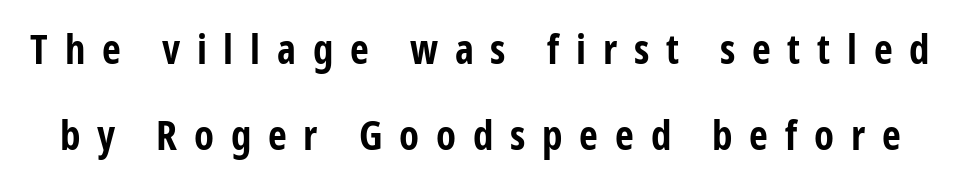
The image shows 41 px bold, condensed sans-serif type, upright; set loose line spacing (2.09x), unusually wide letter spacing (+0.41 em), not underlined; low stroke contrast and a medium x-height.
